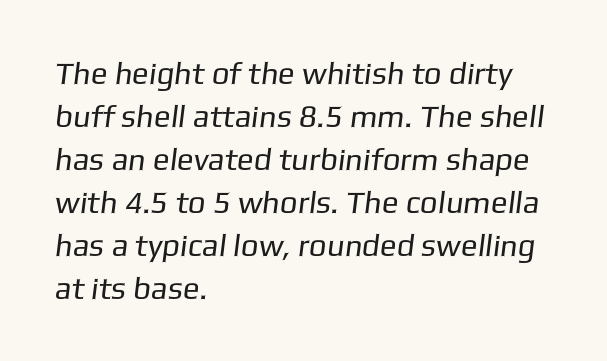
Note: no serifs on the glyphs. Does the leading feel generous? No, just average. Each row of text sits above clean, open space. The rag falls on the right side of this text block. The typeface has the unassuming heft of standard copy or less.
